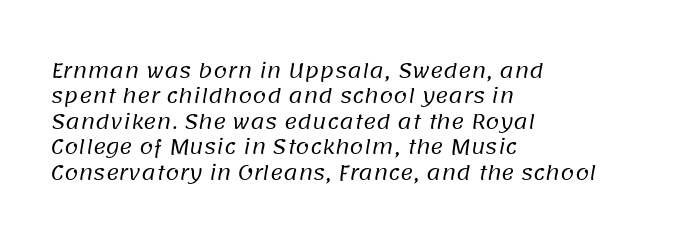
Between one letter and the next there's only the usual sliver of space. Weight: regular or lighter. One glance says typical: line gaps are just what's usual. The paragraph has a hard left edge and a soft right edge.
